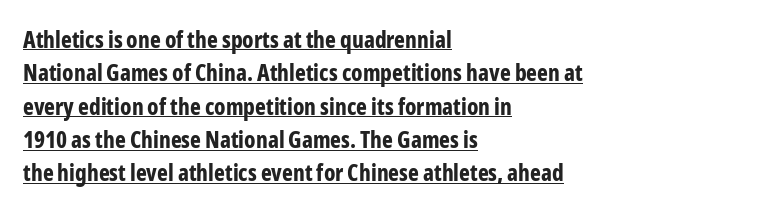
Thick stems and heavy bowls — unmistakably bold. It's the straight-up-and-down kind of type. Students, observe the line beneath the letters — that is underlining. Reading down the column, the eye jumps a familiar distance to each next line.
